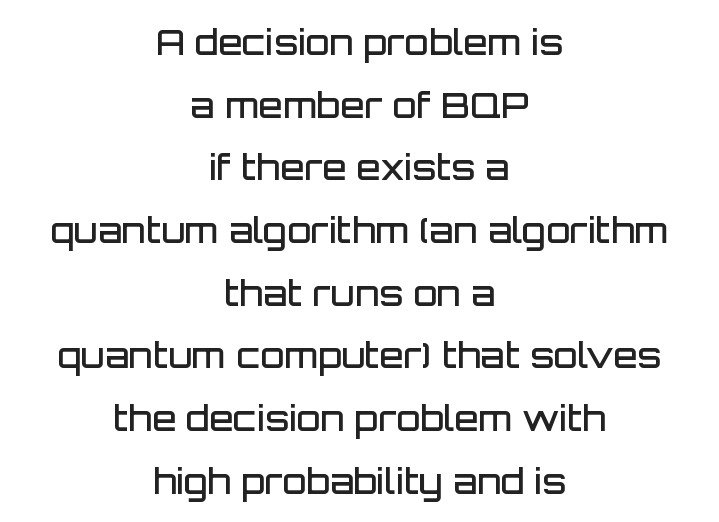
{"serif": "no", "italic": "no", "bold": "semi", "weight": "semibold", "width": "normal", "stroke_contrast": "low", "x_height": "large", "monospaced": "no", "underline": "no", "align": "center", "line_spacing_ratio": 1.79, "letter_spacing": "normal", "letter_spacing_em": 0.0, "glyph_px": 35}
